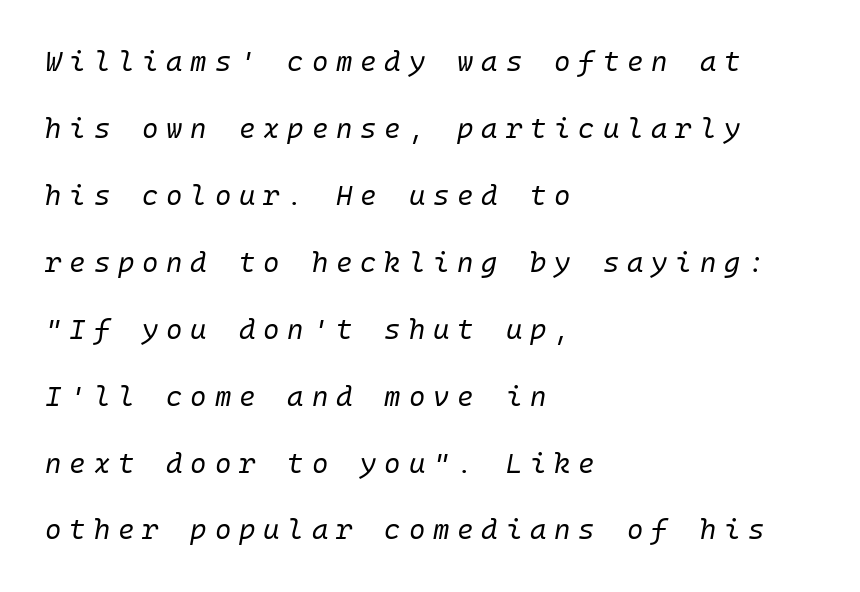
Between one letter and the next there's a generous, obvious gap. The rendering uses a large line-height, opening up the rows. Lines of text with bare space underneath. The face used here has a pronounced slope to its letters. Leftover space on each line is placed entirely after the last word. The typesetting does not lean heavy: it is not bold.
